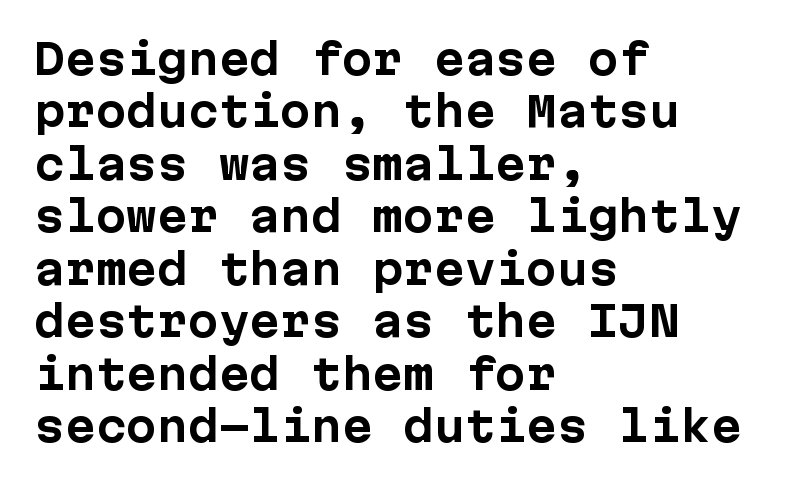
Q: Is the text bold? A: Yes.
Q: Is the text italic (slanted)? A: No, it is upright.
Q: Is the typeface a serif or a sans-serif typeface? A: Sans-serif.
Q: Is the text underlined? A: No.
Q: How is the paragraph aligned? A: Left-aligned.
Q: Is the spacing between letters normal or unusually wide? A: Normal.
Q: Is the spacing between lines tight, normal or loose? A: Normal.
Q: Width (condensed, normal, or wide)? A: Normal.
Q: Stroke contrast? A: Low.
Q: x-height? A: Medium.
Q: Monospaced? A: Yes.
